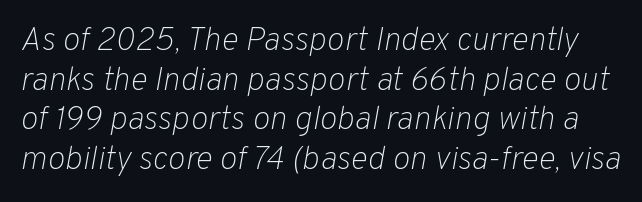
The image shows 33 px light type, italic (leaning right); set line spacing 1.2x, normal letter spacing, not underlined; low stroke contrast and a medium x-height.
